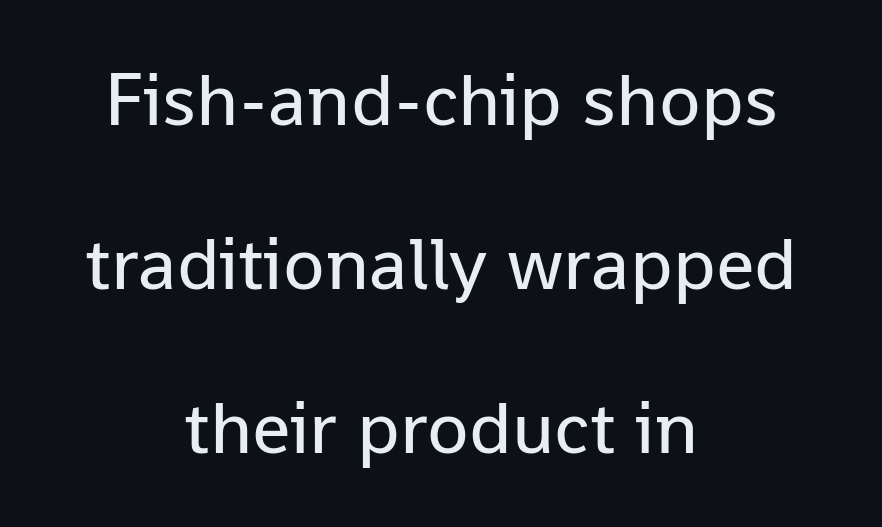
The image shows 76 px regular-weight sans-serif type, upright; set centered, loose line spacing (2.16x), normal letter spacing, not underlined; low stroke contrast and a medium x-height.
